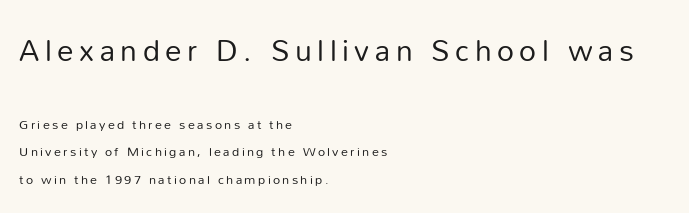
{"serif": "no", "italic": "no", "bold": "no", "weight": "regular", "width": "normal", "stroke_contrast": "low", "x_height": "medium", "monospaced": "no", "underline": "no", "align": "left", "line_spacing": "loose", "line_spacing_ratio": 1.98, "larger_block": "first", "size_ratio": 2.36, "glyph_px": 33}
